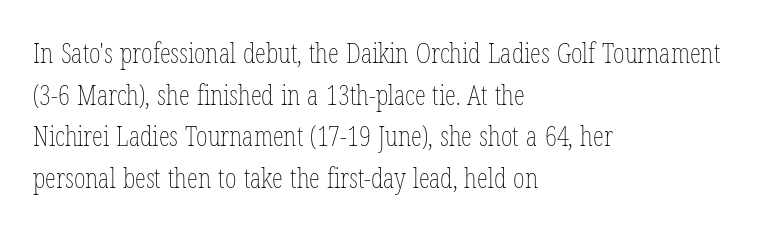
The image shows 28 px thin, condensed type, upright; set left-aligned, normal line spacing (1.49x), normal letter spacing, not underlined; low stroke contrast and a medium x-height.
